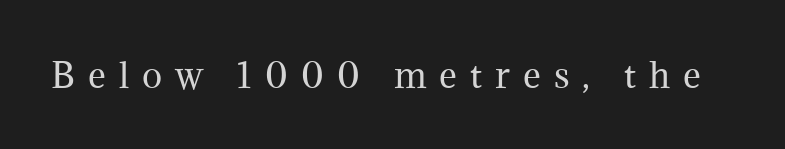
Q: Is the text bold? A: No.
Q: Is the text italic (slanted)? A: No, it is upright.
Q: Is the typeface a serif or a sans-serif typeface? A: Serif.
Q: Is the text underlined? A: No.
Q: Is the spacing between letters normal or unusually wide? A: Unusually wide.
Q: Width (condensed, normal, or wide)? A: Normal.
Q: Stroke contrast? A: Medium.
Q: x-height? A: Medium.
Q: Monospaced? A: No.
